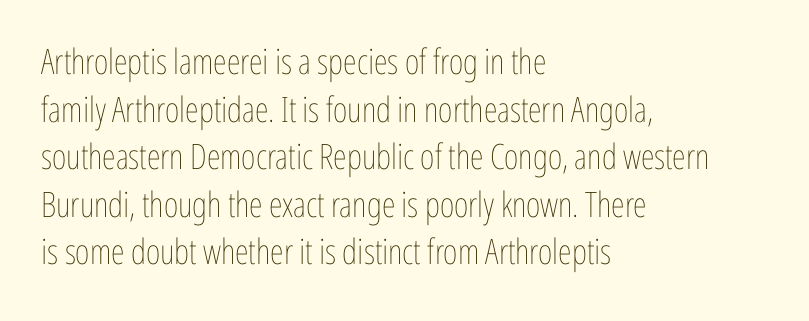
Q: Is the text bold? A: No.
Q: Is the text italic (slanted)? A: No, it is upright.
Q: Is the text underlined? A: No.
Q: How is the paragraph aligned? A: Left-aligned.
Q: Is the spacing between letters normal or unusually wide? A: Normal.
Q: Is the spacing between lines tight, normal or loose? A: Normal.
Q: Width (condensed, normal, or wide)? A: Condensed.
Q: Stroke contrast? A: Low.
Q: x-height? A: Medium.
Q: Monospaced? A: No.
